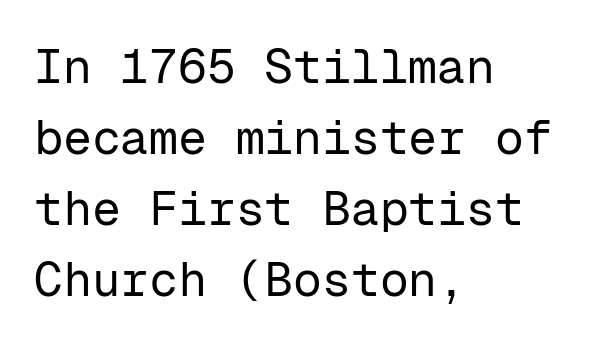
Q: Is the text bold? A: No.
Q: Is the text italic (slanted)? A: No, it is upright.
Q: Is the typeface a serif or a sans-serif typeface? A: Sans-serif.
Q: Is the text underlined? A: No.
Q: How is the paragraph aligned? A: Left-aligned.
Q: Is the spacing between letters normal or unusually wide? A: Normal.
Q: Is the spacing between lines tight, normal or loose? A: Normal.
Q: Width (condensed, normal, or wide)? A: Normal.
Q: Stroke contrast? A: Low.
Q: x-height? A: Medium.
Q: Monospaced? A: Yes.
